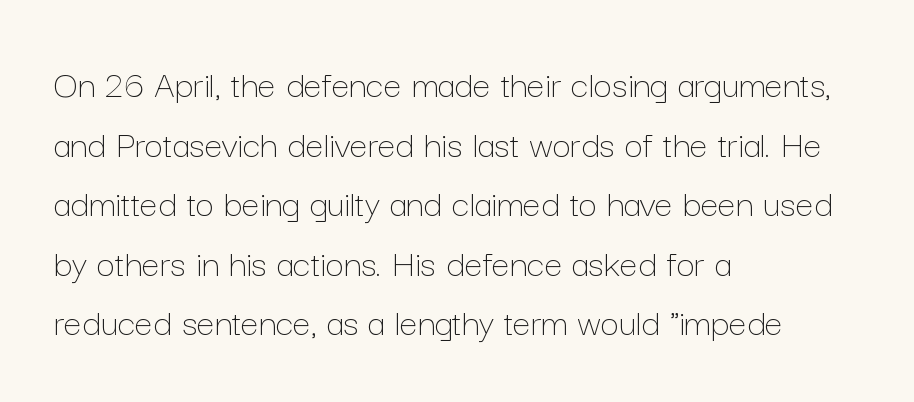
Q: Is the text bold? A: No.
Q: Is the text italic (slanted)? A: No, it is upright.
Q: Is the text underlined? A: No.
Q: How is the paragraph aligned? A: Left-aligned.
Q: Is the spacing between letters normal or unusually wide? A: Normal.
Q: Is the spacing between lines tight, normal or loose? A: Normal.
Q: Width (condensed, normal, or wide)? A: Normal.
Q: Stroke contrast? A: Low.
Q: x-height? A: Medium.
Q: Monospaced? A: No.
